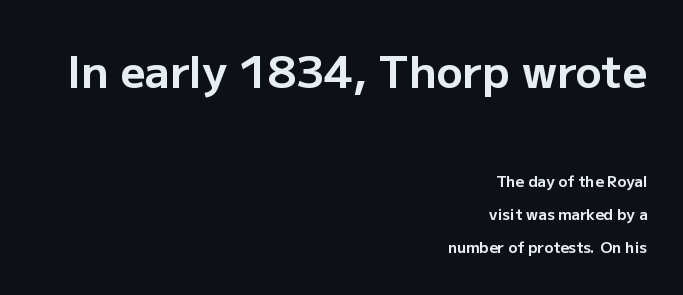
Glyph-to-glyph distance matches everyday printed text. Each letter keeps its own natural width here, so spacing adapts to shape. Classification — sans serif. The typesetter chose a ragged-left arrangement here. No italicization has been applied; the sample stays upright. The leading is generous, giving the passage an open texture.
